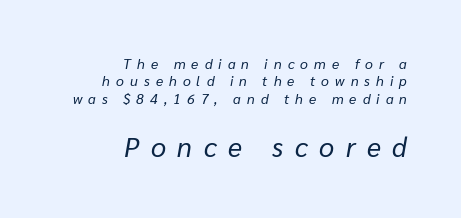
The image shows 27 px text type, italic (leaning right); set right-aligned, line spacing 1.24x, unusually wide letter spacing (+0.43 em), not underlined; the second (bottom) block is 1.93x larger.
